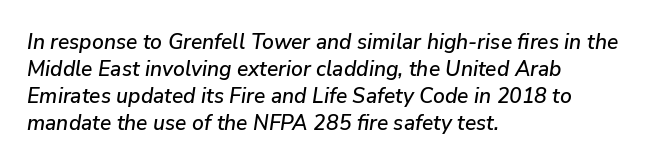
Q: Is the text italic (slanted)? A: Yes, it leans right by about 9 degrees.
Q: Is the text underlined? A: No.
Q: How is the paragraph aligned? A: Left-aligned.
Q: Is the spacing between letters normal or unusually wide? A: Normal.
Q: Is the spacing between lines tight, normal or loose? A: Normal.
